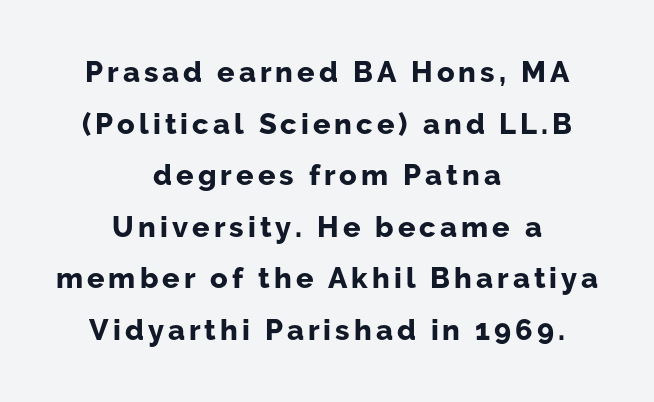
{"serif": "no", "italic": "no", "bold": "yes", "weight": "bold", "width": "normal", "stroke_contrast": "low", "x_height": "medium", "monospaced": "no", "underline": "no", "align": "center", "line_spacing_ratio": 1.78, "glyph_px": 29}
